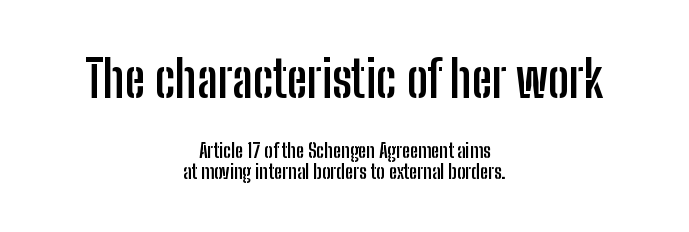
Standard letterfit; no display-style spreading of the glyphs. In terms of posture, this sample is upright. Looks like regular typesetting: each glyph gets only the width it needs. Scale decreases going downward across the two blocks.
